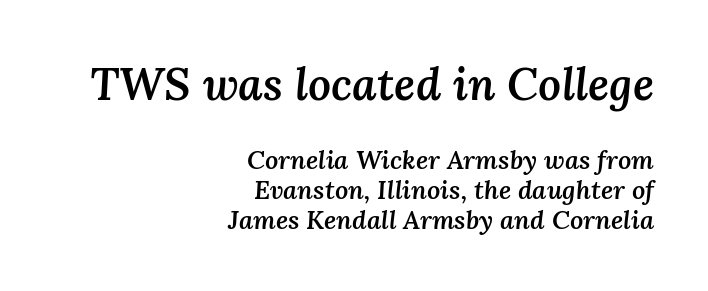
Q: Is the text bold? A: Semi-bold.
Q: Is the text italic (slanted)? A: Yes, it leans right by about 3 degrees.
Q: Is the text underlined? A: No.
Q: How is the paragraph aligned? A: Right-aligned.
Q: Is the spacing between letters normal or unusually wide? A: Normal.
Q: Is the spacing between lines tight, normal or loose? A: Tight.
Q: Which block of text is set in a larger size, the first (top) or the second (bottom)? A: The first (top) one.
Q: Width (condensed, normal, or wide)? A: Normal.
Q: Stroke contrast? A: Medium.
Q: x-height? A: Medium.
Q: Monospaced? A: No.
